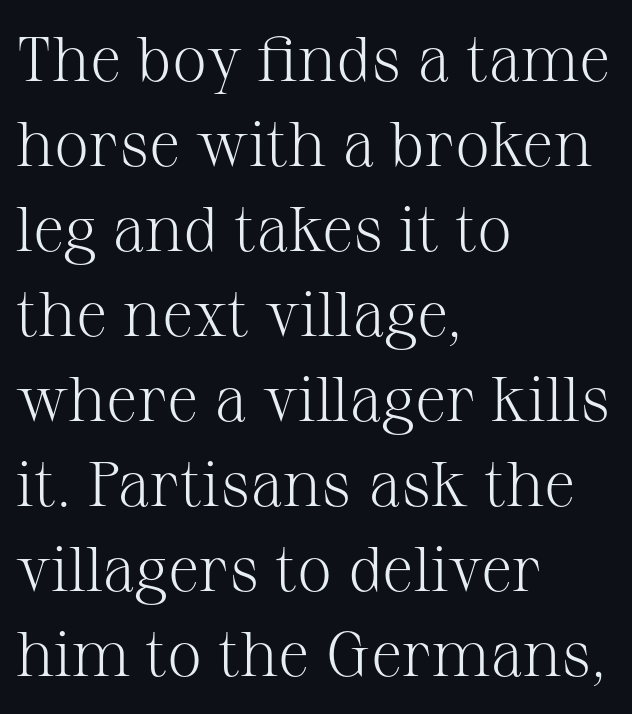
{"serif": "yes", "italic": "no", "bold": "no", "weight": "light", "width": "normal", "stroke_contrast": "medium", "x_height": "medium", "monospaced": "no", "underline": "no", "align": "left", "line_spacing": "normal", "line_spacing_ratio": 1.35, "letter_spacing": "normal", "letter_spacing_em": 0.0, "glyph_px": 63}
